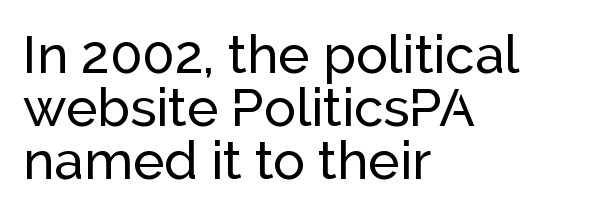
The image shows 53 px sans-serif type, upright; set left-aligned, tight line spacing (1.0x), normal letter spacing, not underlined; low stroke contrast and a medium x-height.
